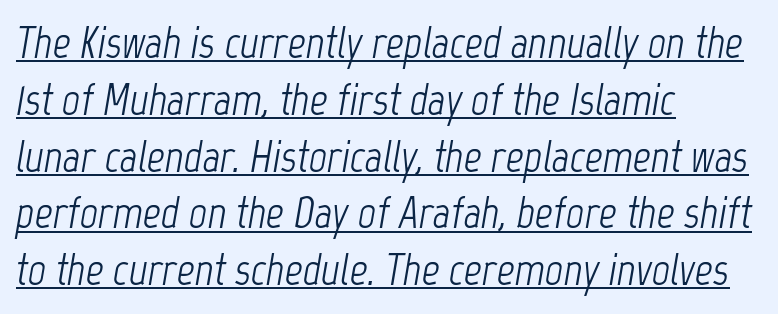
The leading is moderate, giving the passage an even texture. Yep, that's italic — everything's leaning. Unbolded letterforms with no extra heft. Think of a printed novel: that variable character pitch is what you see here. Characters follow at the spacing the type designer built in. The text block is weighted toward the left margin, trailing off unevenly rightward.
